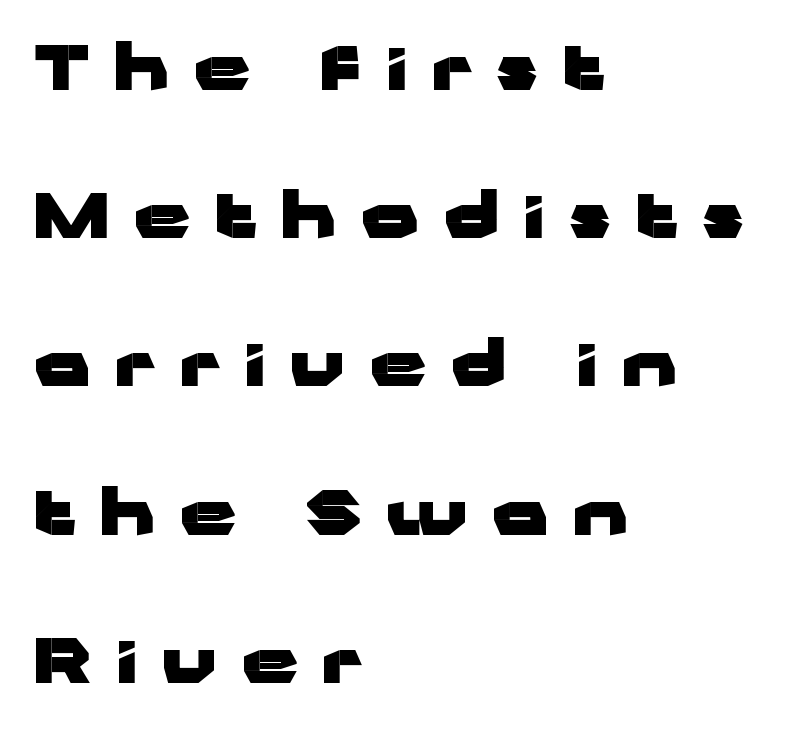
Quick note: underline off. Honestly, the letter spacing is so wide it's the main thing you notice. Each letter's strokes conclude bluntly, with no projecting serifs. If you drew a ruler down the left edge, every line would touch it. You'd pick this weight for a headline — it's a proper bold. Notice how the stems are strictly vertical — no italics here.
